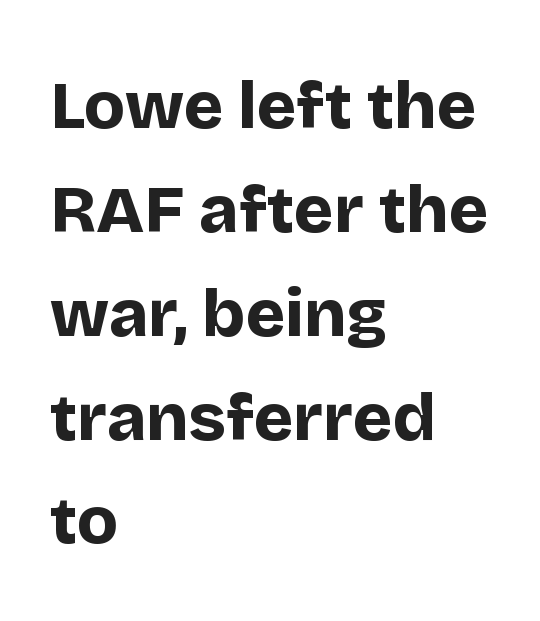
Regular leading. A clean baseline with only descenders dipping below it. Character widths vary here, with narrow letters taking less room than wide ones. Caption: multi-line text, flush left, ragged right.
